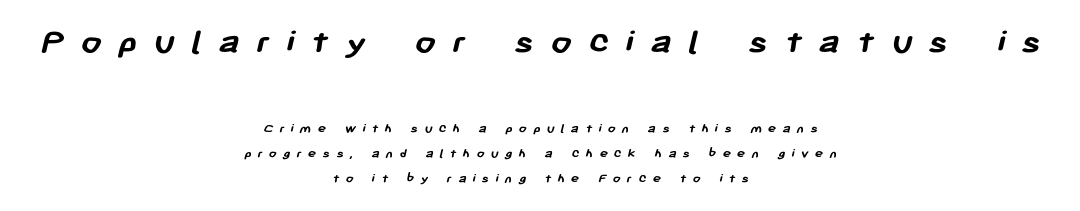
Q: Is the text bold? A: Yes.
Q: Is the typeface a serif or a sans-serif typeface? A: Sans-serif.
Q: Is the text underlined? A: No.
Q: How is the paragraph aligned? A: Centered.
Q: Is the spacing between letters normal or unusually wide? A: Unusually wide.
Q: Which block of text is set in a larger size, the first (top) or the second (bottom)? A: The first (top) one.
Q: Width (condensed, normal, or wide)? A: Normal.
Q: Stroke contrast? A: Low.
Q: x-height? A: Medium.
Q: Monospaced? A: No.
